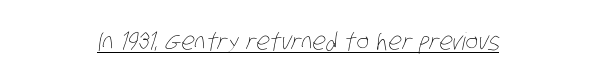
Q: Is the text bold? A: No.
Q: Is the text underlined? A: Yes.
Q: How is the paragraph aligned? A: Centered.
Q: Is the spacing between letters normal or unusually wide? A: Normal.
